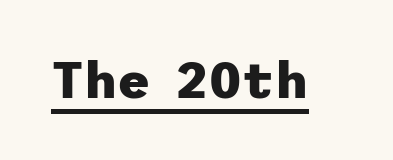
The image shows 51 px heavy sans-serif type, upright; set normal letter spacing, underlined; low stroke contrast and a medium x-height.
